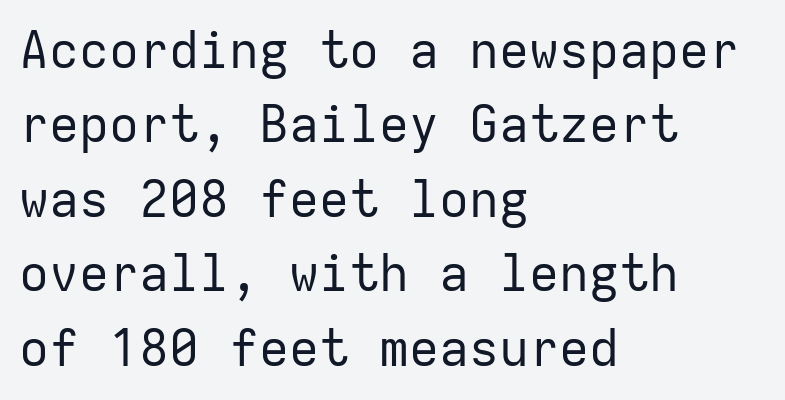
{"serif": "no", "italic": "no", "bold": "no", "weight": "regular", "width": "normal", "stroke_contrast": "low", "x_height": "medium", "monospaced": "yes", "underline": "no", "align": "left", "line_spacing": "normal", "line_spacing_ratio": 1.49, "letter_spacing": "normal", "letter_spacing_em": 0.0, "glyph_px": 50}
